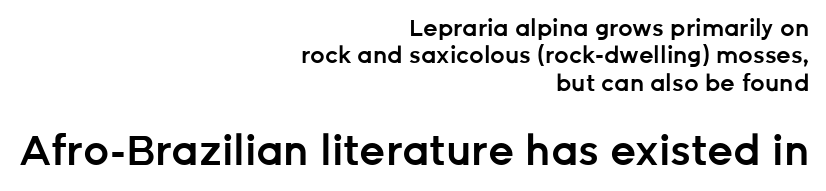
{"serif": "no", "italic": "no", "bold": "semi", "weight": "semibold", "width": "normal", "stroke_contrast": "low", "x_height": "medium", "monospaced": "no", "underline": "no", "align": "right", "line_spacing_ratio": 1.19, "letter_spacing": "normal", "letter_spacing_em": 0.0, "larger_block": "second", "size_ratio": 1.78, "glyph_px": 41}
